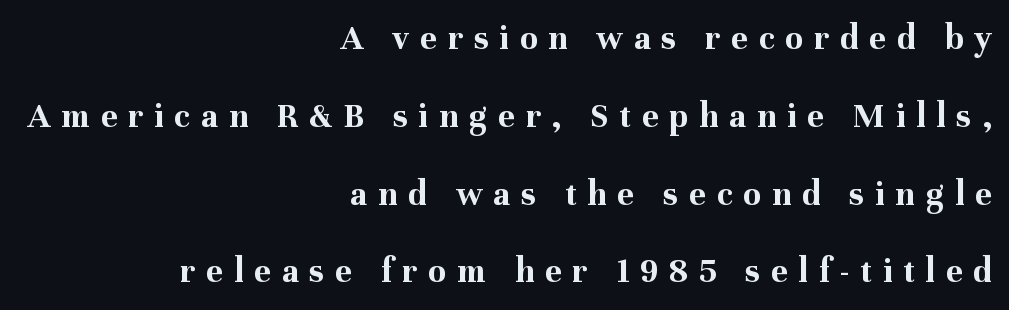
Font category for this specimen: serif. You could not count columns in this text — the font is proportionally spaced. A typesetter would call this leading open, well beyond the default. Look at the tracking — it's clearly loosened, letters drifting apart. Posture: straight, roman, zero tilt.
